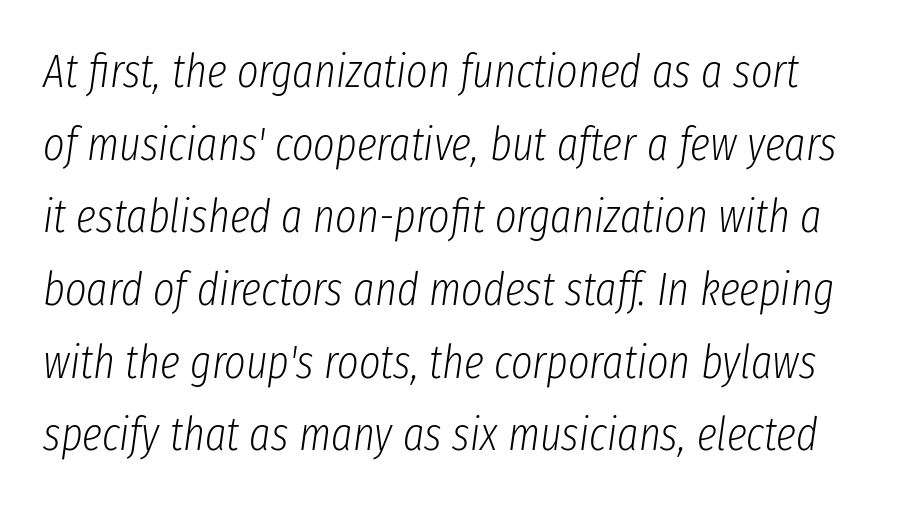
The image shows 46 px light, condensed type, italic (leaning right); set normal line spacing (1.58x), normal letter spacing, not underlined; low stroke contrast and a medium x-height.
